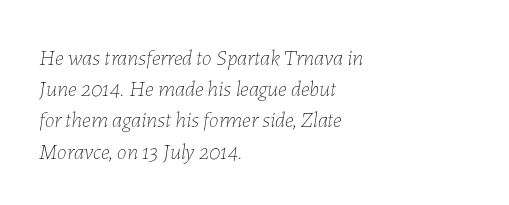
{"italic": "yes", "lean": "right", "slant_degrees": 7, "bold": "no", "underline": "no", "align": "left", "line_spacing": "normal", "line_spacing_ratio": 1.42, "letter_spacing": "normal", "letter_spacing_em": 0.0, "glyph_px": 22}
